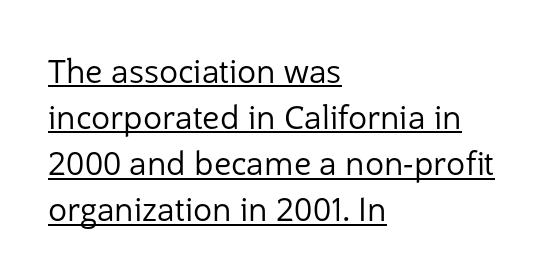
Beneath each row of characters lies a ruled line. Whoever set this chose a conventional vertical rhythm. Each letter keeps its own natural width here, so spacing adapts to shape. Every character sits straight up, as roman type does.
